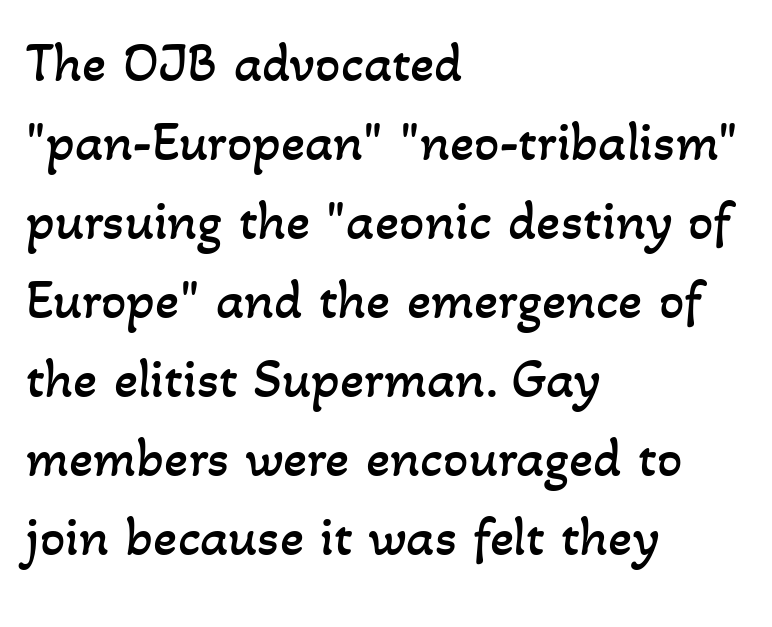
{"bold": "no", "weight": "regular", "width": "normal", "stroke_contrast": "low", "x_height": "small", "monospaced": "no", "underline": "no", "align": "left", "line_spacing": "normal", "line_spacing_ratio": 1.41, "letter_spacing": "normal", "letter_spacing_em": 0.0, "glyph_px": 56}
